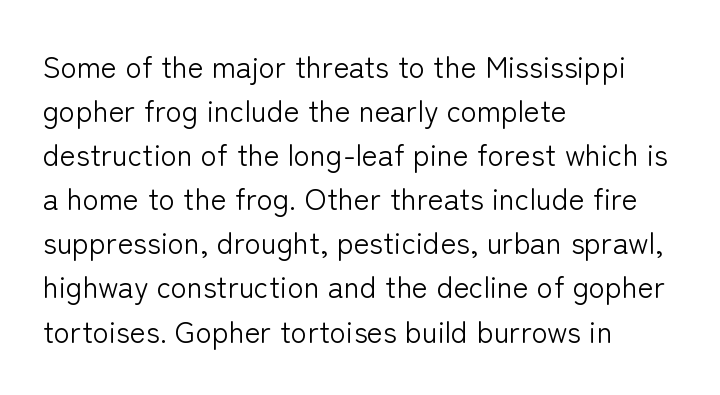
Q: Is the text bold? A: No.
Q: Is the text italic (slanted)? A: No, it is upright.
Q: Is the typeface a serif or a sans-serif typeface? A: Sans-serif.
Q: Is the text underlined? A: No.
Q: How is the paragraph aligned? A: Left-aligned.
Q: Is the spacing between letters normal or unusually wide? A: Normal.
Q: Is the spacing between lines tight, normal or loose? A: Normal.
Q: Width (condensed, normal, or wide)? A: Normal.
Q: Stroke contrast? A: Low.
Q: x-height? A: Medium.
Q: Monospaced? A: No.
